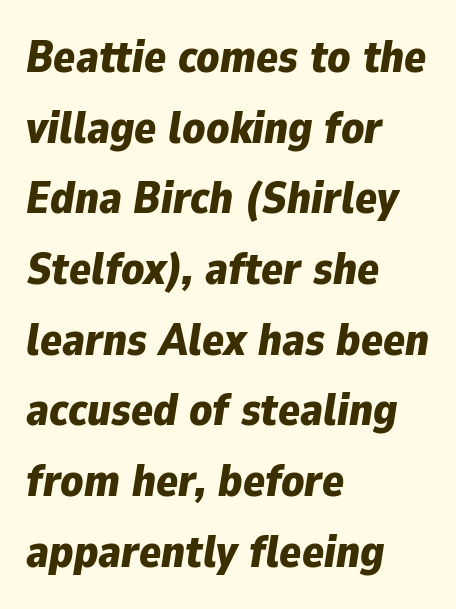
Posture: slanted. Beneath every word, the page is bare. The passage shown stacks its lines at a standard gap. Looks like regular typesetting: each glyph gets only the width it needs.
